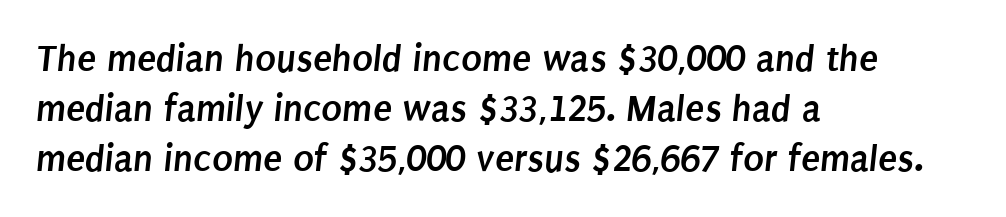
These lines keep a tight, regular rhythm from letter to letter. This sample has the flowing, uneven cadence of proportional lettering. Regarding serifs, this sample does without them. The zone under the glyphs is completely vacant. Students, observe: this is what conventionally led text looks like. Every letter is thick-stroked: bold, no question.
